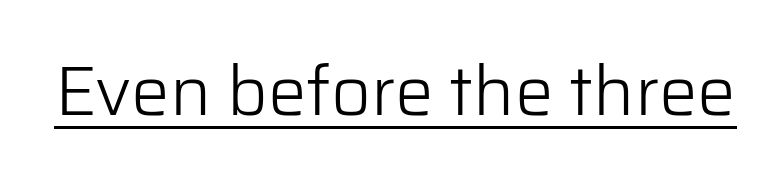
Quick note: underline on. Classification — sans serif. Weight class: somewhere from thin through regular. Note the varied advance widths — an 'i' is clearly narrower than an 'm'.
